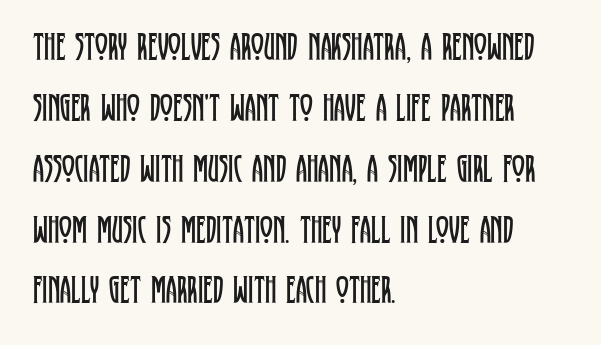
Q: Is the text bold? A: No.
Q: Is the text italic (slanted)? A: No, it is upright.
Q: Is the typeface a serif or a sans-serif typeface? A: Serif.
Q: Is the text underlined? A: No.
Q: How is the paragraph aligned? A: Left-aligned.
Q: Is the spacing between letters normal or unusually wide? A: Normal.
Q: Is the spacing between lines tight, normal or loose? A: Normal.
Q: Width (condensed, normal, or wide)? A: Condensed.
Q: Stroke contrast? A: Low.
Q: x-height? A: Large.
Q: Monospaced? A: No.
